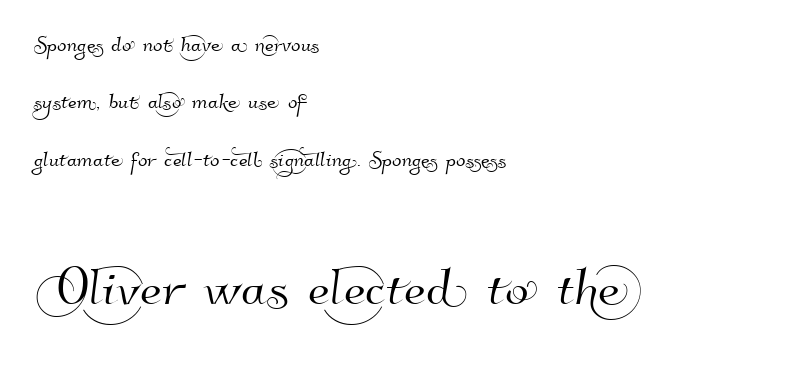
The image shows 70 px sans-serif type; set left-aligned, loose line spacing (2.05x), normal letter spacing, not underlined; the second (bottom) block is 2.5x larger; high stroke contrast and a small x-height.
